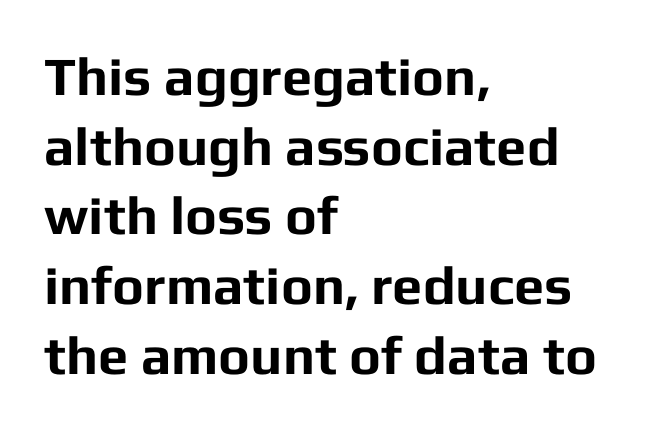
Q: Is the text bold? A: Yes.
Q: Is the text italic (slanted)? A: No, it is upright.
Q: Is the typeface a serif or a sans-serif typeface? A: Sans-serif.
Q: Is the text underlined? A: No.
Q: How is the paragraph aligned? A: Left-aligned.
Q: Is the spacing between letters normal or unusually wide? A: Normal.
Q: Is the spacing between lines tight, normal or loose? A: Normal.
Q: Width (condensed, normal, or wide)? A: Normal.
Q: Stroke contrast? A: Low.
Q: x-height? A: Medium.
Q: Monospaced? A: No.
